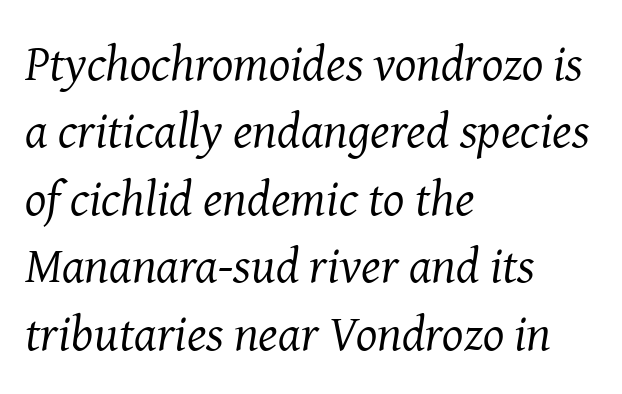
The image shows 50 px regular-weight serif type, italic (leaning right); set left-aligned, normal line spacing (1.35x), normal letter spacing, not underlined; medium stroke contrast and a medium x-height.
